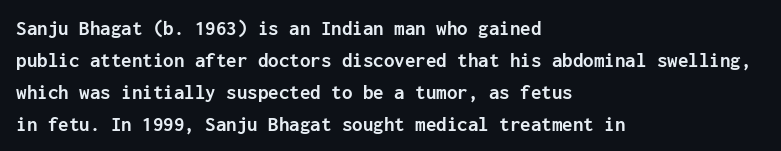
{"italic": "no", "bold": "yes", "underline": "no", "align": "left", "line_spacing": "normal", "line_spacing_ratio": 1.52, "letter_spacing": "normal", "letter_spacing_em": 0.0, "glyph_px": 21}
